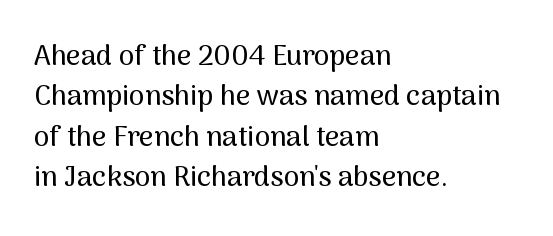
The lettering holds an erect, upright posture throughout. Leading: standard. Spacing between characters is what you'd get straight out of the box. The rendering uses natural spacing where letterforms have individual widths. Is this a sans? Yes — the strokes have no serifs. In CSS terms this would be text-align: left.
